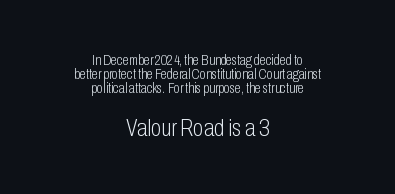
{"italic": "no", "bold": "no", "underline": "no", "align": "center", "line_spacing": "tight", "line_spacing_ratio": 1.01, "letter_spacing": "normal", "letter_spacing_em": 0.0, "larger_block": "second", "size_ratio": 1.71, "glyph_px": 24}
